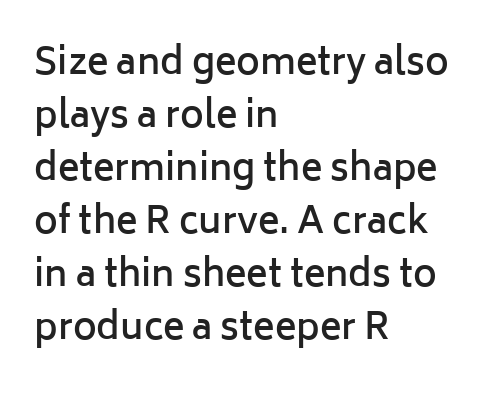
These lines sit exactly where default settings would place them. This is the in-between weight designers call semibold or demi. The strip under each line holds only bare page. Are there feet on the stems? There aren't — it's a sans. This rendering leaves character spacing at its baseline value. The setting favours the left margin, as ordinary paragraphs usually do.
